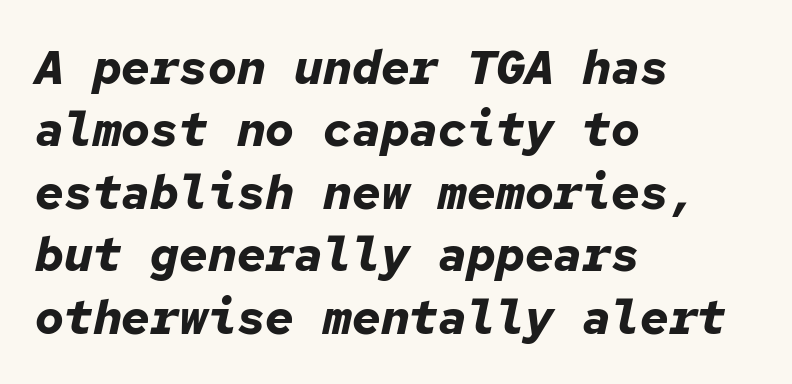
The image shows 48 px bold type, italic (leaning right), monospaced; set left-aligned, normal line spacing (1.3x), normal letter spacing, not underlined; low stroke contrast and a medium x-height.
